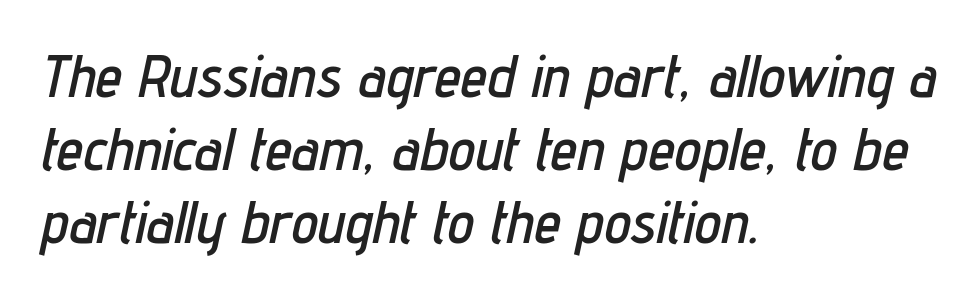
Decoration check: the copy has no underline. A student would call this left alignment; a typographer would say flush left, rag right. Each letter keeps its own natural width here, so spacing adapts to shape. The text carries the slant typical of an italic or oblique font. Tracking here is standard; glyphs follow each other at the usual distance.
